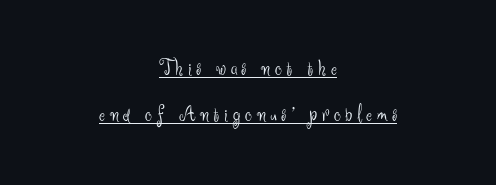
Leading is clearly above the norm, producing a sparse column. No chunkiness to these letters — they're not bold. Each line is balanced around a shared central axis. Tracking here is generous; glyphs stand well apart from one another.
